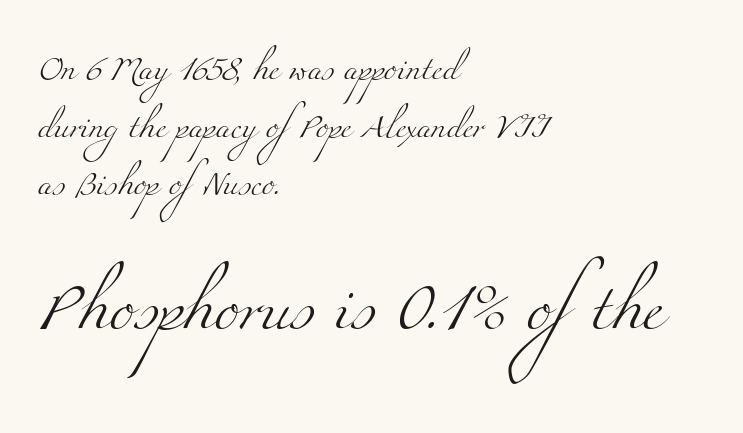
Q: Is the text bold? A: No.
Q: Is the text underlined? A: No.
Q: How is the paragraph aligned? A: Left-aligned.
Q: Is the spacing between letters normal or unusually wide? A: Normal.
Q: Is the spacing between lines tight, normal or loose? A: Loose.
Q: Which block of text is set in a larger size, the first (top) or the second (bottom)? A: The second (bottom) one.
Q: Width (condensed, normal, or wide)? A: Wide.
Q: Stroke contrast? A: Medium.
Q: x-height? A: Small.
Q: Monospaced? A: No.
